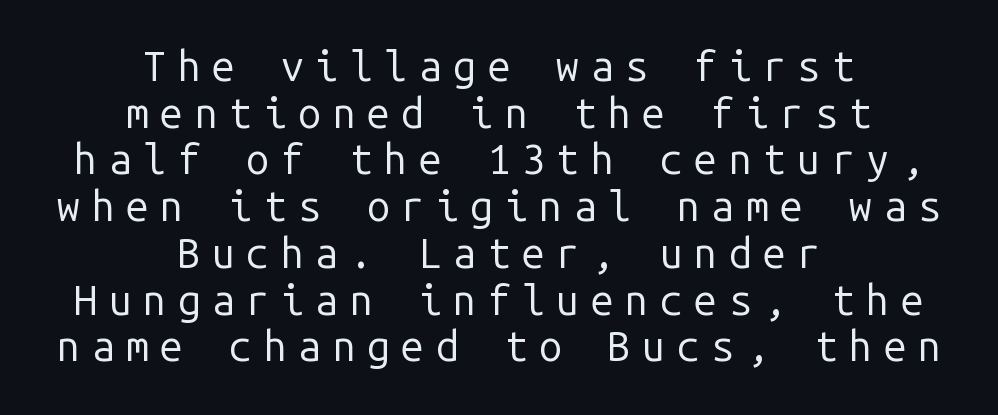
Nope, not italic — everything's standing straight. Nobody drew a line under any word here. Spacing verdict: monospaced, one width for all characters. Spacing between characters has been opened up far beyond the box default.
